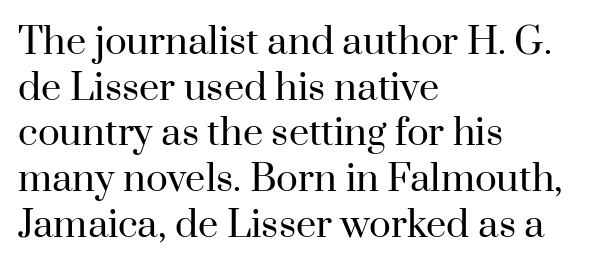
Q: Is the text bold? A: No.
Q: Is the text italic (slanted)? A: No, it is upright.
Q: Is the typeface a serif or a sans-serif typeface? A: Serif.
Q: Is the text underlined? A: No.
Q: How is the paragraph aligned? A: Left-aligned.
Q: Is the spacing between letters normal or unusually wide? A: Normal.
Q: Is the spacing between lines tight, normal or loose? A: Normal.
Q: Width (condensed, normal, or wide)? A: Normal.
Q: Stroke contrast? A: High.
Q: x-height? A: Small.
Q: Monospaced? A: No.
